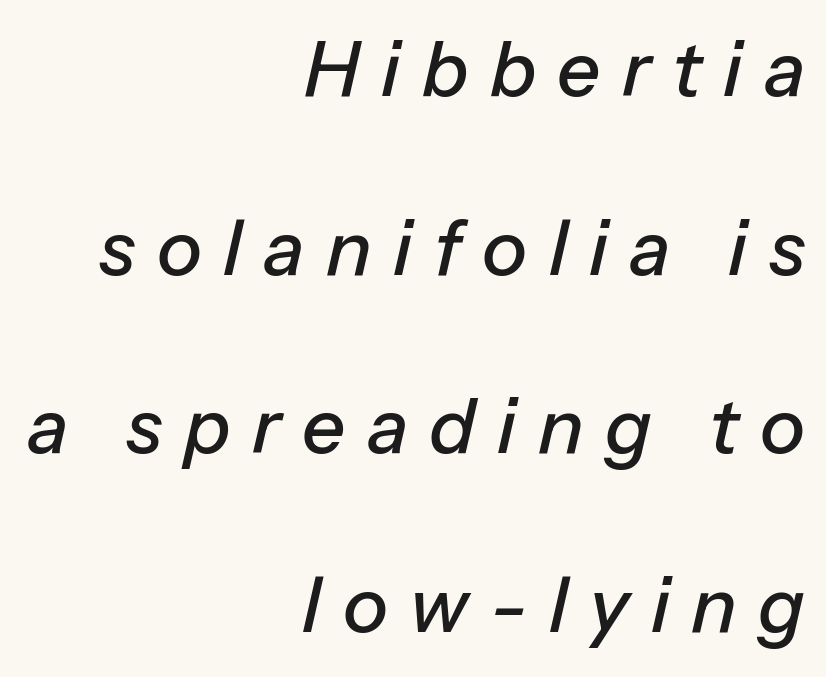
{"italic": "yes", "lean": "right", "slant_degrees": 13, "width": "normal", "stroke_contrast": "low", "x_height": "medium", "monospaced": "no", "underline": "no", "align": "right", "line_spacing": "loose", "line_spacing_ratio": 2.35, "letter_spacing": "wide", "letter_spacing_em": 0.28, "glyph_px": 76}
